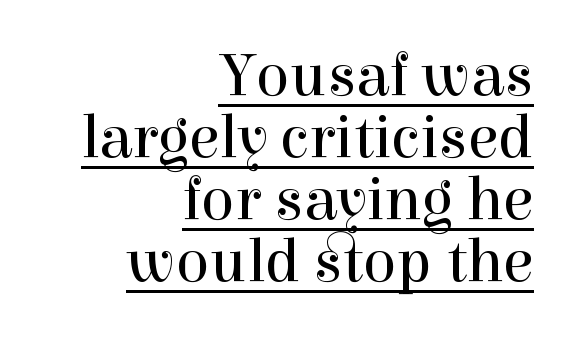
Notice how the passage keeps a crisp vertical edge on the right only. The sample's only ornament is a line tracing under the words. Do the letters lean? They stand straight. The rendering uses natural spacing where letterforms have individual widths.
